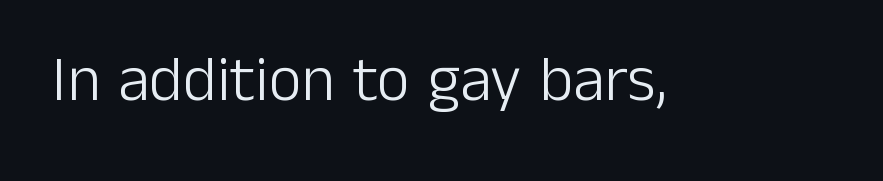
Q: Is the text bold? A: No.
Q: Is the text italic (slanted)? A: No, it is upright.
Q: Is the typeface a serif or a sans-serif typeface? A: Sans-serif.
Q: Is the text underlined? A: No.
Q: Is the spacing between letters normal or unusually wide? A: Normal.
Q: Width (condensed, normal, or wide)? A: Normal.
Q: Stroke contrast? A: Low.
Q: x-height? A: Medium.
Q: Monospaced? A: No.
